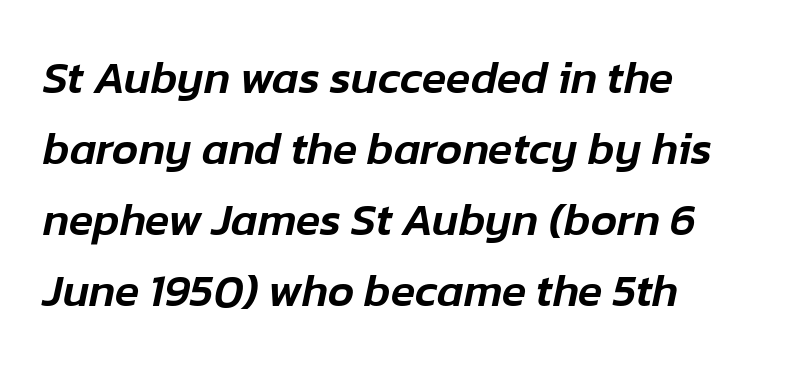
Q: Is the text italic (slanted)? A: Yes, it leans right by about 12 degrees.
Q: Is the text underlined? A: No.
Q: How is the paragraph aligned? A: Left-aligned.
Q: Is the spacing between letters normal or unusually wide? A: Normal.
Q: Is the spacing between lines tight, normal or loose? A: Normal.
Q: Width (condensed, normal, or wide)? A: Normal.
Q: Stroke contrast? A: Low.
Q: x-height? A: Medium.
Q: Monospaced? A: No.
